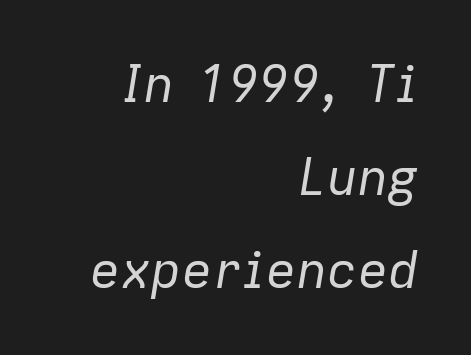
{"italic": "yes", "lean": "right", "slant_degrees": 9, "bold": "no", "weight": "regular", "width": "normal", "stroke_contrast": "low", "x_height": "medium", "monospaced": "no", "underline": "no", "align": "right", "line_spacing_ratio": 1.82, "letter_spacing": "normal", "letter_spacing_em": 0.0, "glyph_px": 51}
